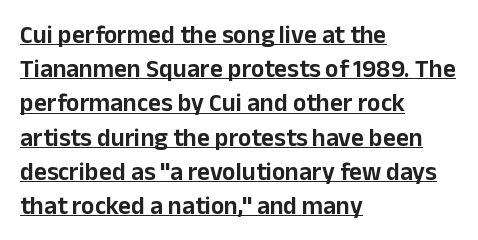
The image shows 25 px text type, upright; set left-aligned, normal line spacing (1.37x), normal letter spacing, underlined.
